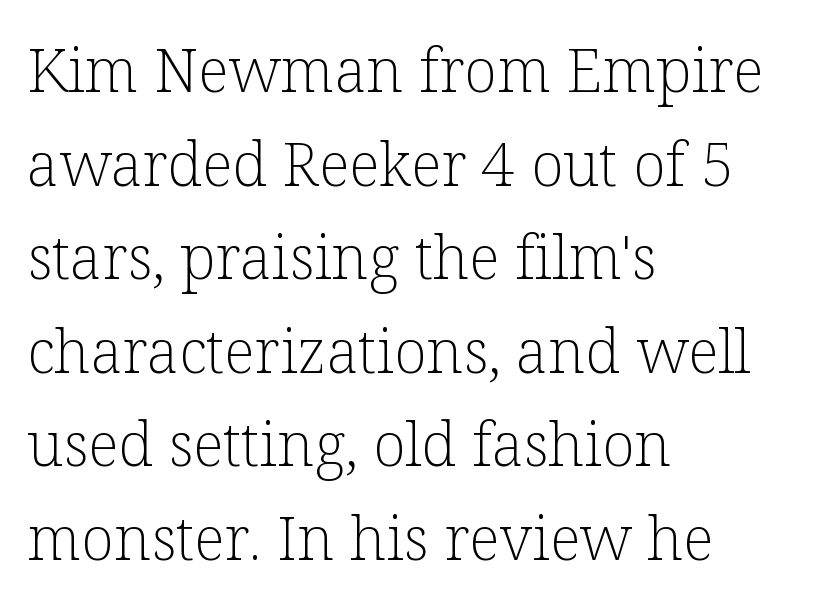
{"serif": "yes", "italic": "no", "bold": "no", "weight": "light", "width": "normal", "stroke_contrast": "low", "x_height": "medium", "monospaced": "no", "underline": "no", "align": "left", "line_spacing": "normal", "line_spacing_ratio": 1.56, "letter_spacing": "normal", "letter_spacing_em": 0.0, "glyph_px": 60}
